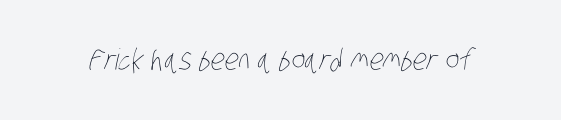
Weight: not bold — regular or lighter. The specimen omits any rule beneath the text block's lines. The letters sit at their default tracking, neither squeezed nor spread. The passage shown is typed in a proportional face where columns would drift.
